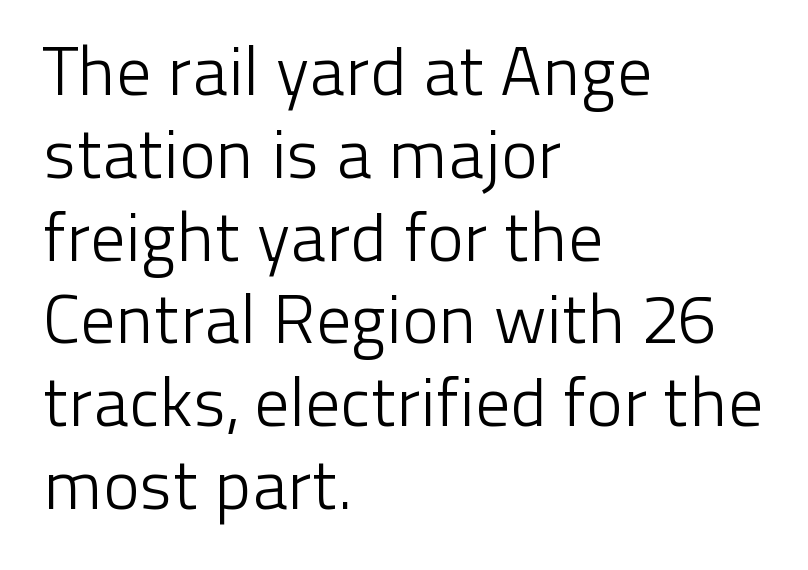
The image shows 69 px light sans-serif type, upright; set left-aligned, line spacing 1.2x, normal letter spacing, not underlined; low stroke contrast and a medium x-height.
